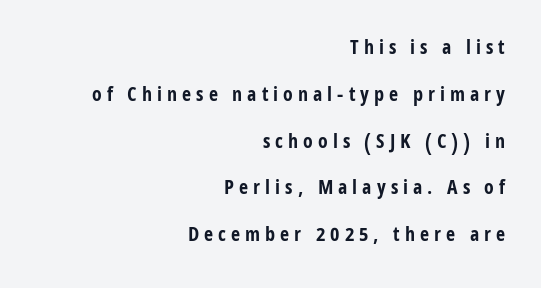
Between one letter and the next there's a generous, obvious gap. Nope, not italic — everything's standing straight. This block would shrink considerably if given ordinary leading; it's expanded now. Strong, thick strokes mark this as bold type.
